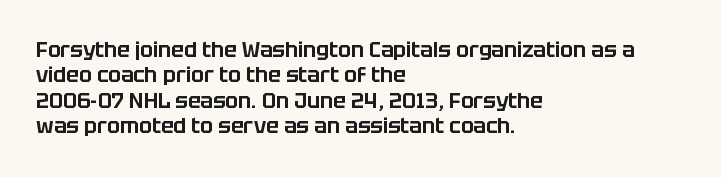
Q: Is the text italic (slanted)? A: No, it is upright.
Q: Is the text underlined? A: No.
Q: How is the paragraph aligned? A: Left-aligned.
Q: Is the spacing between letters normal or unusually wide? A: Normal.
